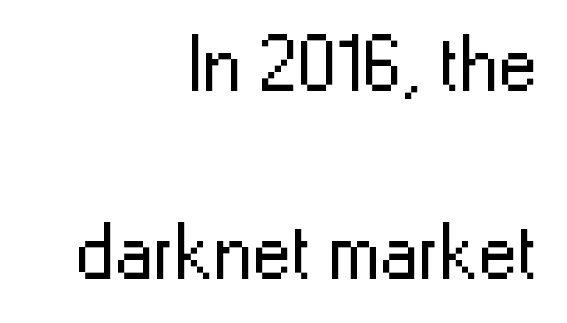
The image shows 78 px regular-weight sans-serif type, upright; set right-aligned, loose line spacing (2.41x), normal letter spacing, not underlined; low stroke contrast and a medium x-height.
